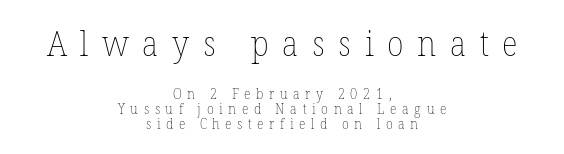
Any mark beneath the type? The region is blank. In terms of leading, this rendering errs on the cramped side. The letters look calm and open, with moderate or lighter stems. Tracking value appears strongly positive — letters spread wide. The lettering stays uniformly vertical, giving the passage a roman look. A student would call this center alignment; a typographer would say set centered.
